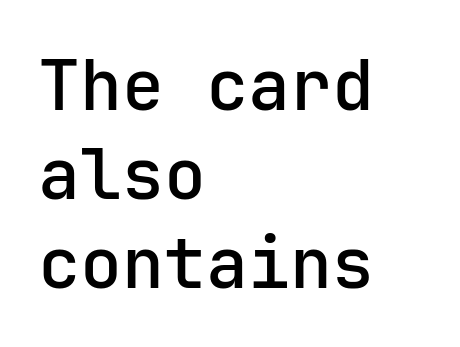
{"serif": "no", "italic": "no", "bold": "semi", "weight": "semibold", "width": "normal", "stroke_contrast": "low", "x_height": "medium", "underline": "no", "align": "left", "line_spacing": "normal", "line_spacing_ratio": 1.27, "letter_spacing": "normal", "letter_spacing_em": 0.0, "glyph_px": 70}
